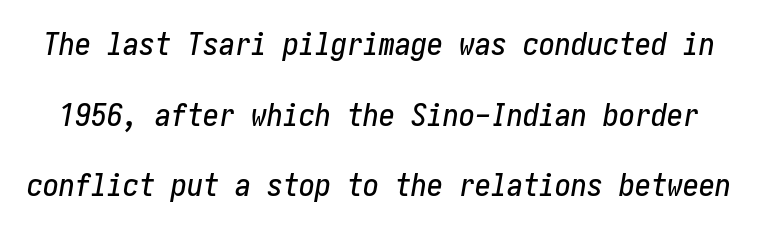
The image shows 32 px condensed type, italic (leaning right); set loose line spacing (2.21x), normal letter spacing, not underlined; low stroke contrast and a medium x-height.
